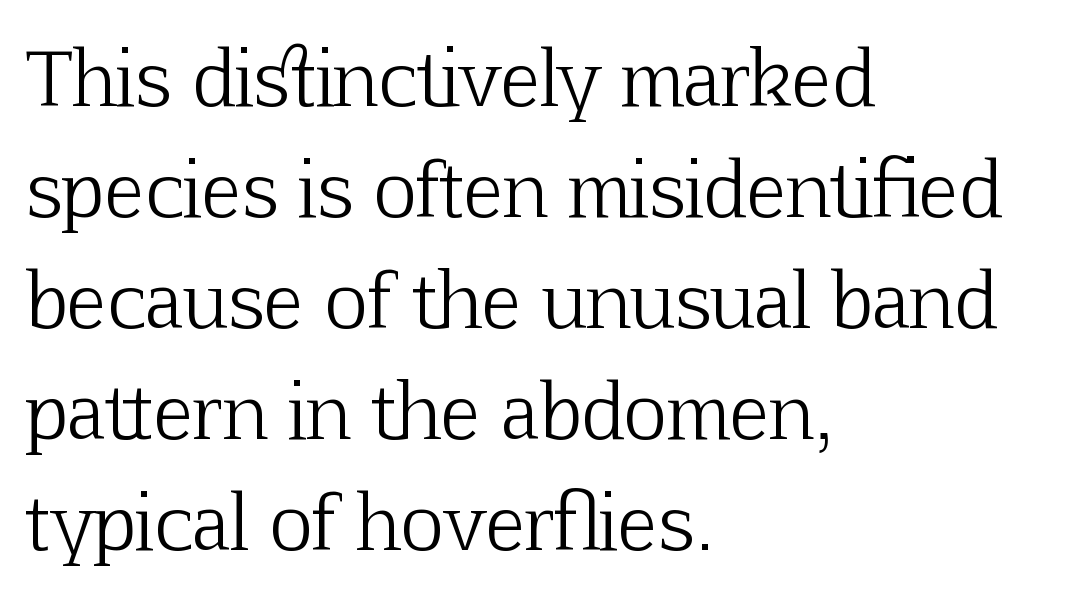
{"serif": "yes", "italic": "no", "bold": "no", "weight": "light", "width": "normal", "stroke_contrast": "low", "x_height": "medium", "monospaced": "no", "underline": "no", "align": "left", "line_spacing": "normal", "line_spacing_ratio": 1.5, "letter_spacing": "normal", "letter_spacing_em": 0.0, "glyph_px": 74}
